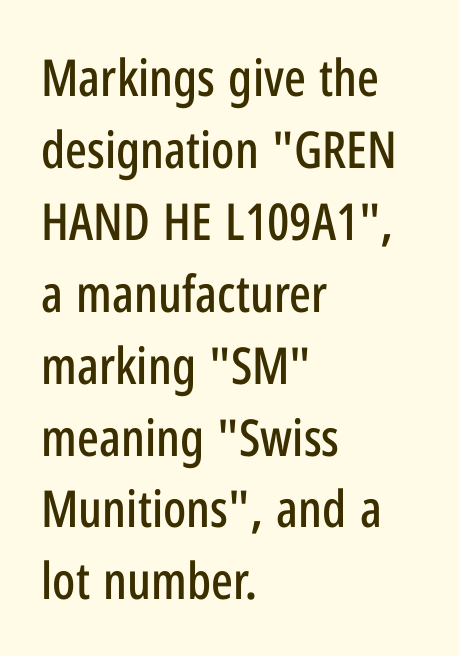
{"serif": "no", "italic": "no", "width": "condensed", "stroke_contrast": "low", "x_height": "medium", "monospaced": "no", "underline": "no", "align": "left", "line_spacing": "normal", "line_spacing_ratio": 1.41, "letter_spacing": "normal", "letter_spacing_em": 0.0, "glyph_px": 51}
